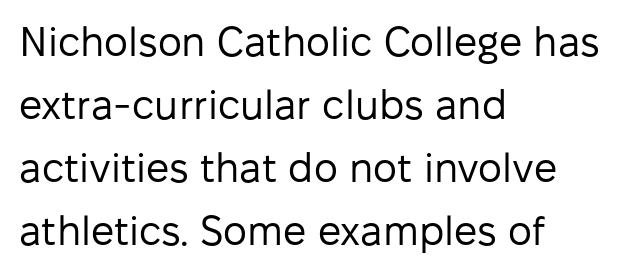
{"serif": "no", "italic": "no", "bold": "no", "weight": "regular", "width": "normal", "stroke_contrast": "low", "x_height": "medium", "monospaced": "no", "underline": "no", "align": "left", "line_spacing": "normal", "line_spacing_ratio": 1.54, "letter_spacing": "normal", "letter_spacing_em": 0.0, "glyph_px": 41}
